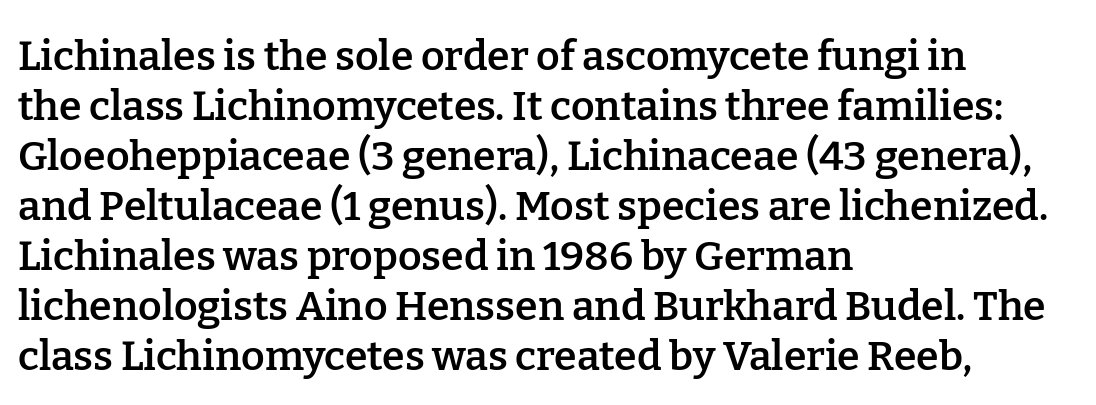
{"serif": "yes", "italic": "no", "bold": "semi", "weight": "semibold", "width": "normal", "stroke_contrast": "low", "x_height": "medium", "monospaced": "no", "underline": "no", "align": "left", "line_spacing_ratio": 1.22, "letter_spacing": "normal", "letter_spacing_em": 0.0, "glyph_px": 41}
